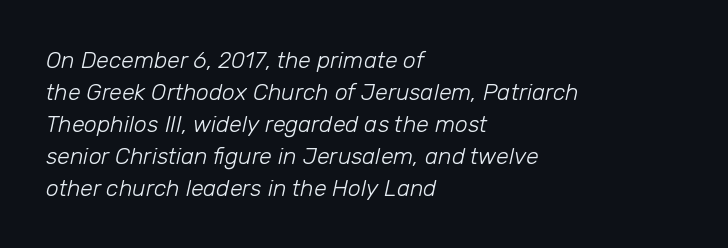
{"italic": "yes", "lean": "right", "slant_degrees": 12, "bold": "no", "underline": "no", "align": "left", "line_spacing": "normal", "line_spacing_ratio": 1.39, "letter_spacing": "normal", "letter_spacing_em": 0.0, "glyph_px": 23}
